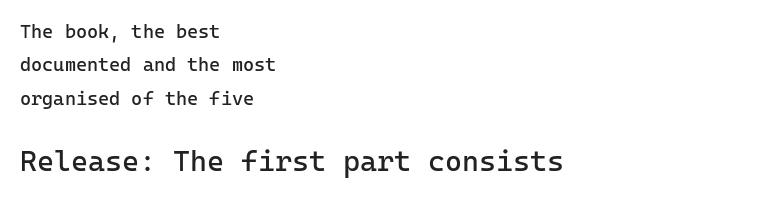
The image shows 29 px regular-weight sans-serif type, upright, monospaced; set left-aligned, line spacing 1.76x, normal letter spacing, not underlined; the second (bottom) block is 1.53x larger; low stroke contrast and a medium x-height.
